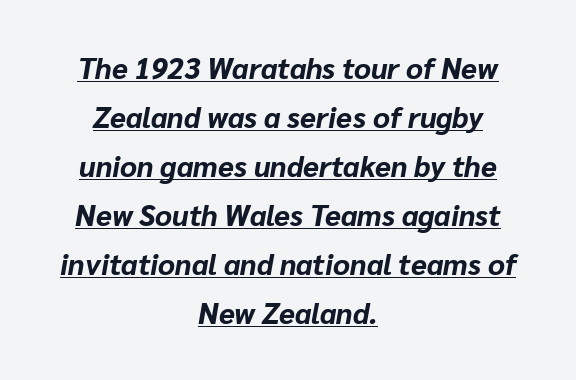
Q: Is the text bold? A: Yes.
Q: Is the text italic (slanted)? A: Yes, it leans right by about 10 degrees.
Q: Is the text underlined? A: Yes.
Q: How is the paragraph aligned? A: Centered.
Q: Is the spacing between letters normal or unusually wide? A: Normal.
Q: Is the spacing between lines tight, normal or loose? A: Normal.
Q: Width (condensed, normal, or wide)? A: Normal.
Q: Stroke contrast? A: Low.
Q: x-height? A: Medium.
Q: Monospaced? A: No.
